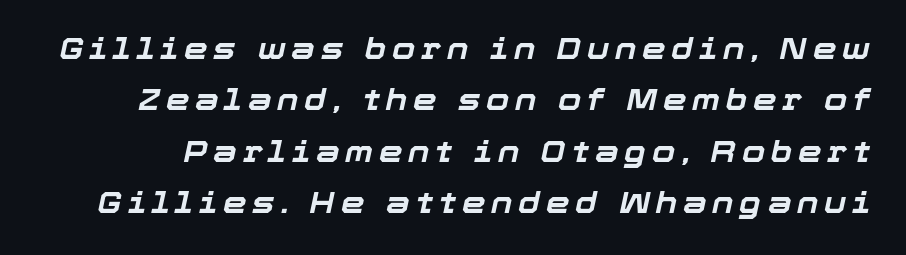
The image shows 30 px bold type, italic (leaning right); set line spacing 1.71x, not underlined; low stroke contrast and a medium x-height.
